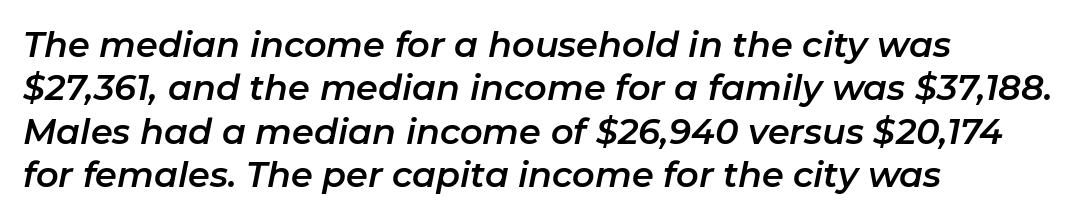
The rag falls on the right side of this text block. Just letters on the line, the space beneath them empty. The glyphs look as if they've been sheared to an angle. The letterforms sit shoulder to shoulder at normal distance. Is this a fixed-width face? No — the glyphs have proportional, varying widths.
